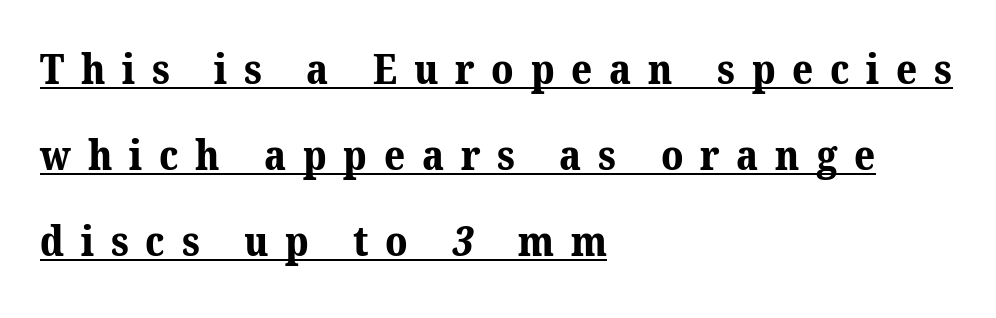
The image shows 41 px bold serif type; set left-aligned, loose line spacing (2.1x), unusually wide letter spacing (+0.41 em), underlined; medium stroke contrast and a medium x-height.
